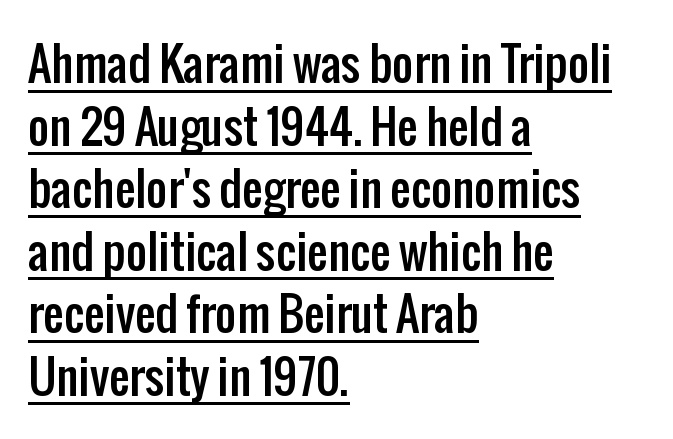
Honestly, the row spacing looks completely unremarkable. One-word summary of the alignment: left. Underlining? Definitely there. Classification — sans serif. Each word holds together tightly as a unit, with standard inter-letter gaps.
